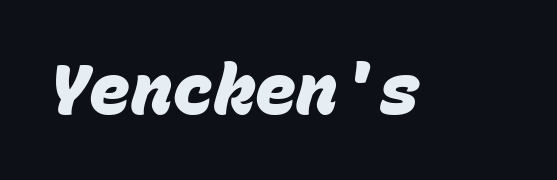
Glyph-to-glyph distance matches everyday printed text. Its strokes are broad and dark, the hallmark of bold type. This rendering features lettering with no underline. Spacing verdict: monospaced, one width for all characters.
